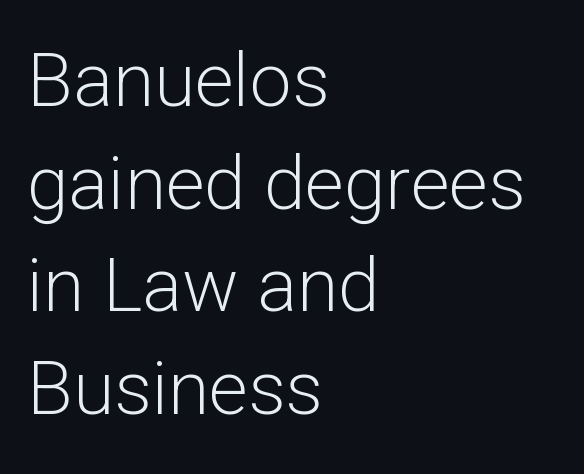
The image shows 75 px light sans-serif type, upright; set left-aligned, normal line spacing (1.37x), normal letter spacing, not underlined; low stroke contrast and a medium x-height.
